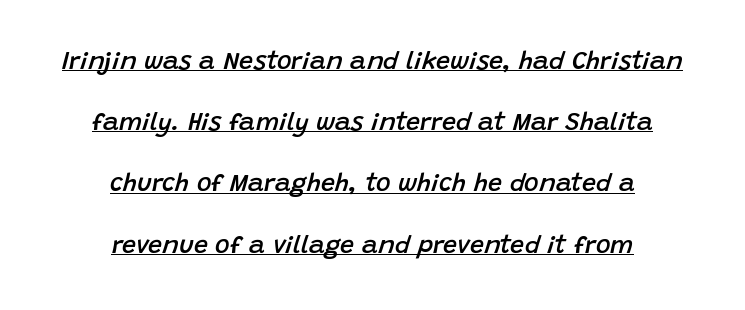
{"italic": "yes", "lean": "right", "slant_degrees": 15, "bold": "semi", "underline": "yes", "align": "center", "line_spacing": "loose", "line_spacing_ratio": 2.45, "letter_spacing": "normal", "letter_spacing_em": 0.0, "glyph_px": 25}
